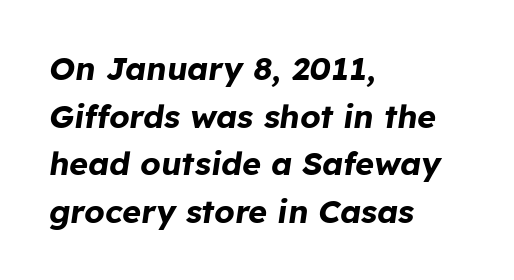
{"italic": "yes", "lean": "right", "slant_degrees": 8, "bold": "yes", "weight": "bold", "width": "normal", "stroke_contrast": "low", "x_height": "medium", "monospaced": "no", "underline": "no", "align": "left", "line_spacing": "normal", "line_spacing_ratio": 1.49, "letter_spacing": "normal", "letter_spacing_em": 0.0, "glyph_px": 32}
